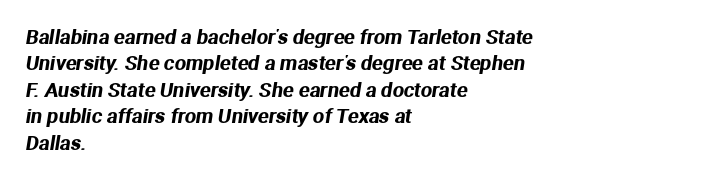
Just letters on the line, the space beneath them empty. Reading down the column, the eye jumps a familiar distance to each next line. Line beginnings align vertically; line endings do not. Characters follow at the spacing the type designer built in.
